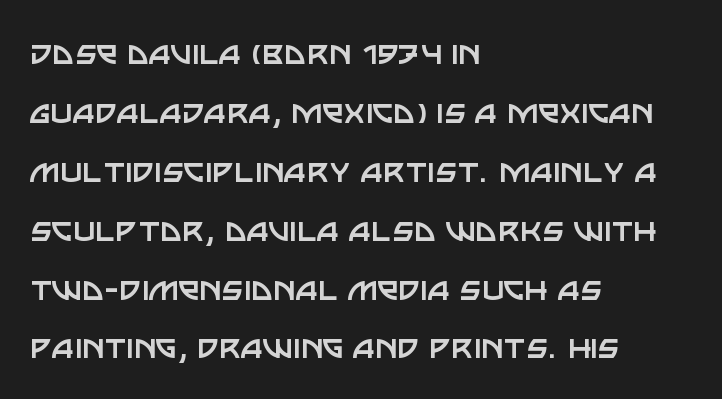
Unbolded letterforms with no extra heft. What stands out about the letter spacing? Nothing — it is the standard amount. The face used here is a sans, in the tradition of grotesques and geometrics. The vertical gap from one line to the next is medium. Plain, unruled lines of type.
